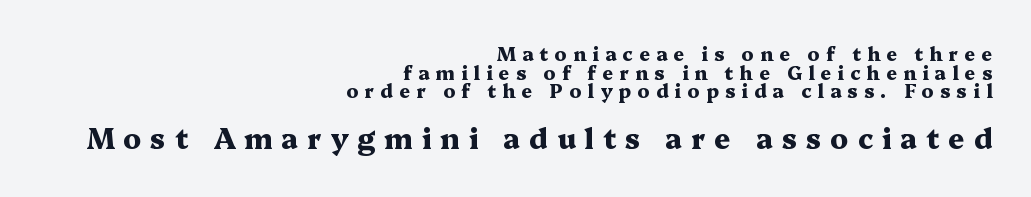
Q: Is the text bold? A: Yes.
Q: Is the text italic (slanted)? A: No, it is upright.
Q: Is the typeface a serif or a sans-serif typeface? A: Serif.
Q: Is the text underlined? A: No.
Q: How is the paragraph aligned? A: Right-aligned.
Q: Is the spacing between letters normal or unusually wide? A: Unusually wide.
Q: Is the spacing between lines tight, normal or loose? A: Tight.
Q: Which block of text is set in a larger size, the first (top) or the second (bottom)? A: The second (bottom) one.
Q: Width (condensed, normal, or wide)? A: Wide.
Q: Stroke contrast? A: Medium.
Q: x-height? A: Medium.
Q: Monospaced? A: No.
